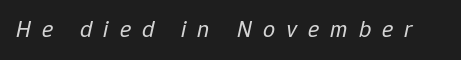
Q: Is the text bold? A: No.
Q: Is the text italic (slanted)? A: Yes, it leans right by about 12 degrees.
Q: Is the text underlined? A: No.
Q: Is the spacing between letters normal or unusually wide? A: Unusually wide.
